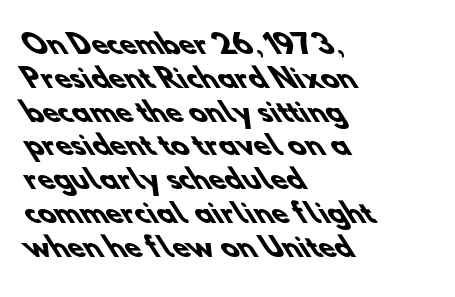
Q: Is the text bold? A: Yes.
Q: Is the text underlined? A: No.
Q: How is the paragraph aligned? A: Left-aligned.
Q: Is the spacing between letters normal or unusually wide? A: Normal.
Q: Is the spacing between lines tight, normal or loose? A: Normal.
